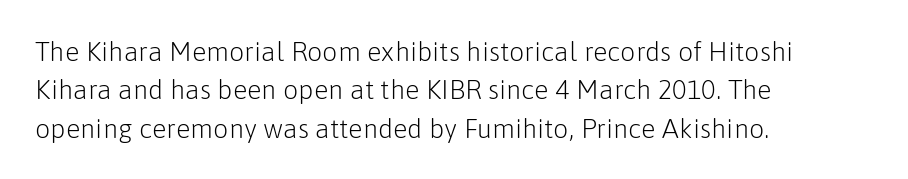
{"italic": "no", "bold": "no", "underline": "no", "align": "left", "line_spacing": "normal", "line_spacing_ratio": 1.42, "letter_spacing": "normal", "letter_spacing_em": 0.0, "glyph_px": 27}
